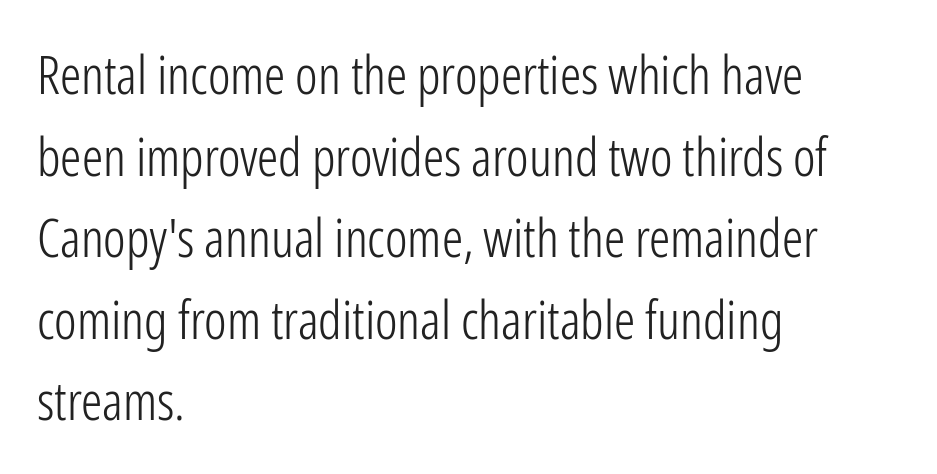
Q: Is the text bold? A: No.
Q: Is the text italic (slanted)? A: No, it is upright.
Q: Is the typeface a serif or a sans-serif typeface? A: Sans-serif.
Q: Is the text underlined? A: No.
Q: How is the paragraph aligned? A: Left-aligned.
Q: Is the spacing between letters normal or unusually wide? A: Normal.
Q: Is the spacing between lines tight, normal or loose? A: Normal.
Q: Width (condensed, normal, or wide)? A: Condensed.
Q: Stroke contrast? A: Low.
Q: x-height? A: Medium.
Q: Monospaced? A: No.
